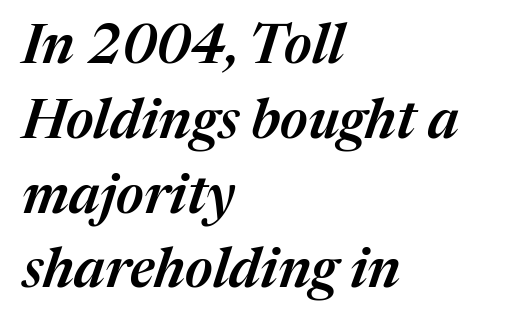
Q: Is the text bold? A: Semi-bold.
Q: Is the text italic (slanted)? A: Yes, it leans right by about 17 degrees.
Q: Is the text underlined? A: No.
Q: How is the paragraph aligned? A: Left-aligned.
Q: Is the spacing between letters normal or unusually wide? A: Normal.
Q: Is the spacing between lines tight, normal or loose? A: Normal.
Q: Width (condensed, normal, or wide)? A: Normal.
Q: Stroke contrast? A: Medium.
Q: x-height? A: Medium.
Q: Monospaced? A: No.
